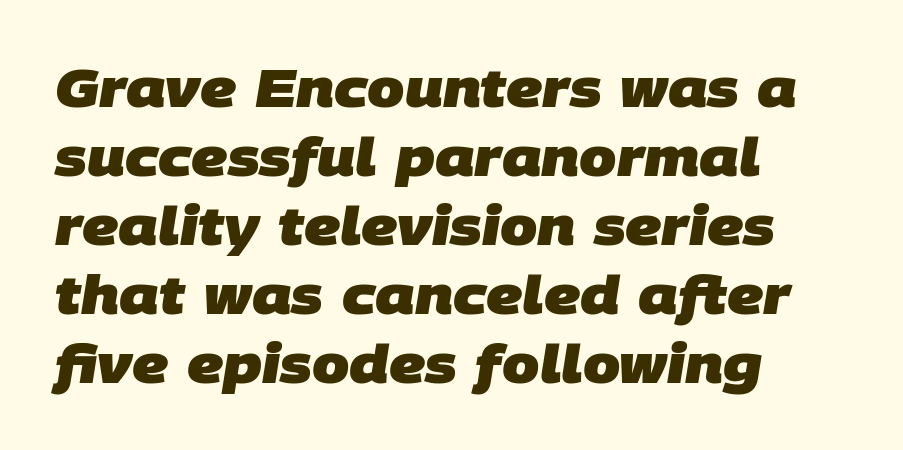
A typesetter would call this proportional, since set widths differ per character. A sans-serif font was chosen for this passage. The lines sit at an ordinary, default distance from one another. The lines are quadded left.
